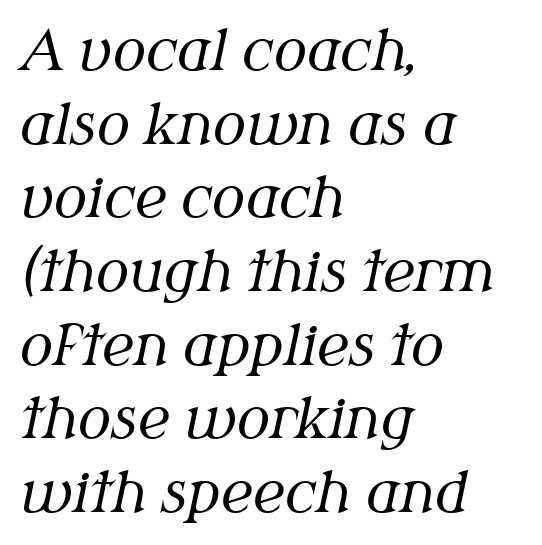
Q: Is the text bold? A: No.
Q: Is the text italic (slanted)? A: Yes, it leans right by about 12 degrees.
Q: Is the typeface a serif or a sans-serif typeface? A: Serif.
Q: Is the text underlined? A: No.
Q: How is the paragraph aligned? A: Left-aligned.
Q: Is the spacing between letters normal or unusually wide? A: Normal.
Q: Is the spacing between lines tight, normal or loose? A: Normal.
Q: Width (condensed, normal, or wide)? A: Normal.
Q: Stroke contrast? A: Medium.
Q: x-height? A: Medium.
Q: Monospaced? A: No.
